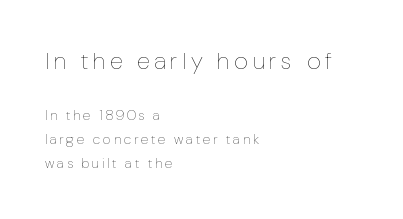
The image shows 24 px text type, upright; set left-aligned, line spacing 1.73x, not underlined; the first (top) block is 1.71x larger.
